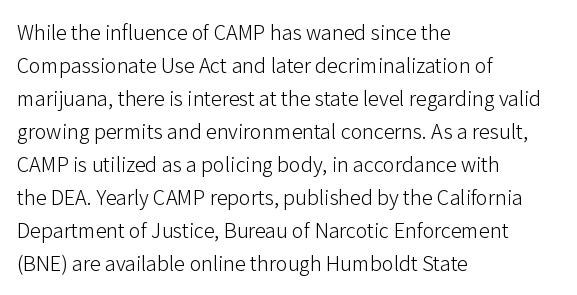
{"italic": "no", "bold": "no", "underline": "no", "align": "left", "line_spacing": "normal", "line_spacing_ratio": 1.5, "letter_spacing": "normal", "letter_spacing_em": 0.0, "glyph_px": 22}
